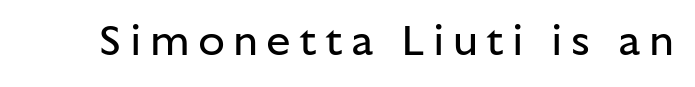
The image shows 44 px regular-weight sans-serif type, upright; set not underlined; low stroke contrast and a medium x-height.
